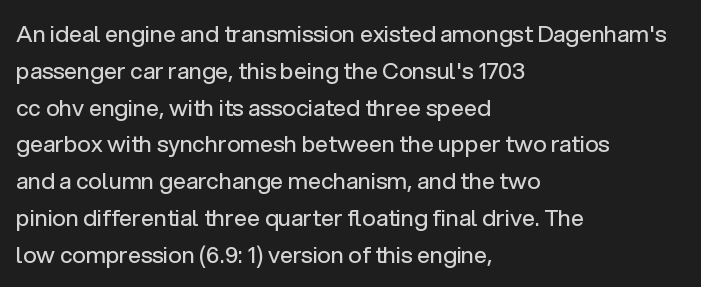
{"italic": "no", "bold": "no", "underline": "no", "align": "left", "line_spacing": "normal", "line_spacing_ratio": 1.6, "letter_spacing": "normal", "letter_spacing_em": 0.0, "glyph_px": 23}
